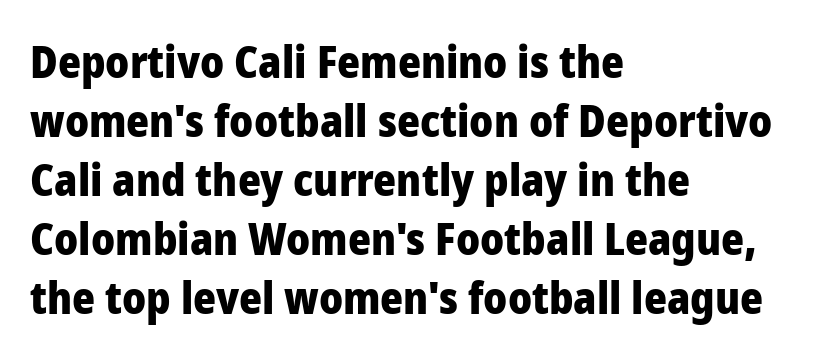
The image shows 44 px heavy sans-serif type, upright; set left-aligned, normal line spacing (1.34x), normal letter spacing, not underlined; low stroke contrast and a medium x-height.
